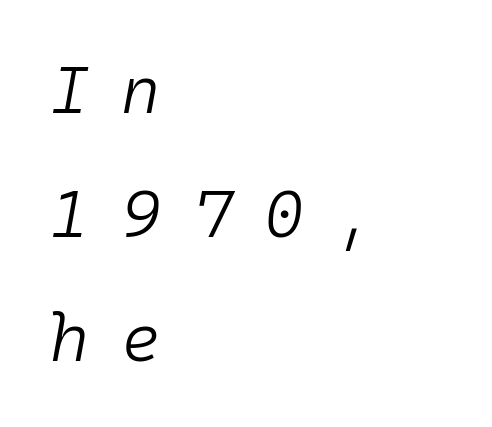
Does the copy run flush right? No — it runs flush left. A clean baseline with only descenders dipping below it. Weight: not bold — regular or lighter. Compared with typical body copy, the letter spacing here is much looser. A typesetter would call this monospace, since all characters share one set width. This sample uses an oblique cut, with every glyph tilted off the vertical.
